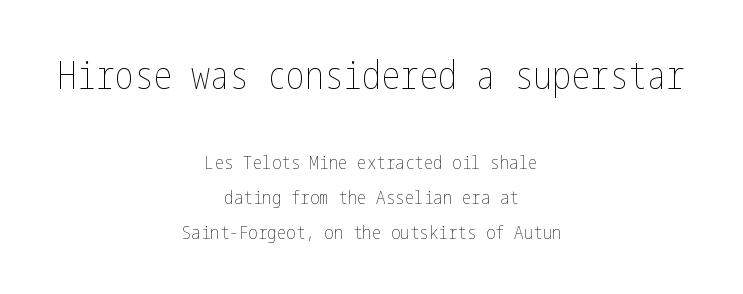
The image shows 38 px thin, condensed type, upright; set centered, line spacing 1.84x, normal letter spacing, not underlined; the first (top) block is 2.0x larger; low stroke contrast and a medium x-height.
